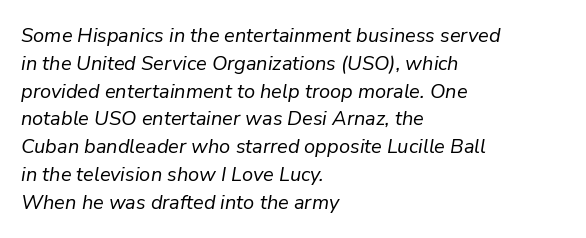
Clear beneath every line of the passage. Vertical spacing — default. Honestly, the letter spacing is just normal — you wouldn't notice it. The passage shown is not bold in any degree. Designer's note — italics engaged. The ragged edge is on the right, which tells us the setting is flush left.
